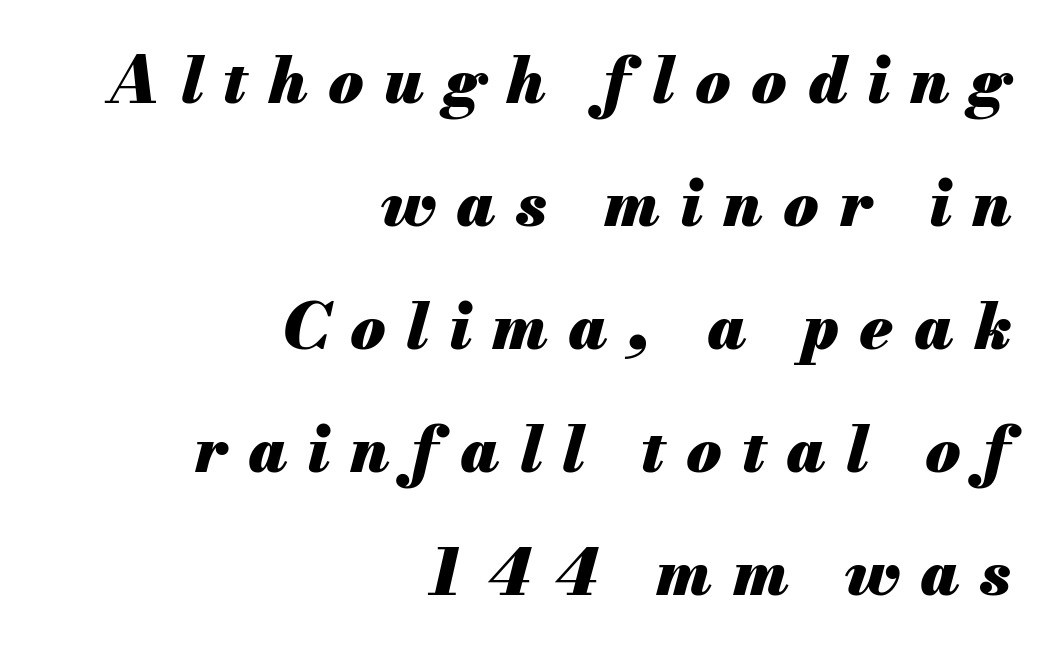
{"italic": "yes", "lean": "right", "slant_degrees": 13, "bold": "yes", "weight": "heavy", "width": "normal", "stroke_contrast": "medium", "x_height": "small", "monospaced": "no", "underline": "no", "align": "right", "line_spacing": "loose", "line_spacing_ratio": 1.92, "letter_spacing": "wide", "letter_spacing_em": 0.32, "glyph_px": 64}
